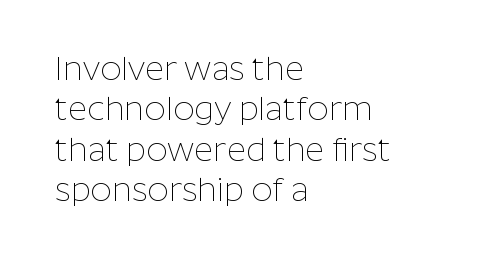
{"serif": "no", "italic": "no", "bold": "no", "weight": "thin", "width": "normal", "stroke_contrast": "low", "x_height": "medium", "monospaced": "no", "underline": "no", "align": "left", "line_spacing_ratio": 1.22, "letter_spacing": "normal", "letter_spacing_em": 0.0, "glyph_px": 33}
